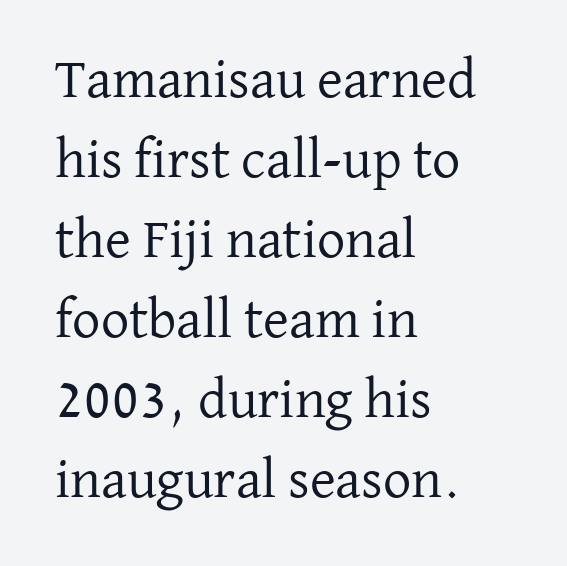
The image shows 56 px regular-weight serif type, upright; set left-aligned, normal line spacing (1.43x), normal letter spacing, not underlined; low stroke contrast and a medium x-height.
